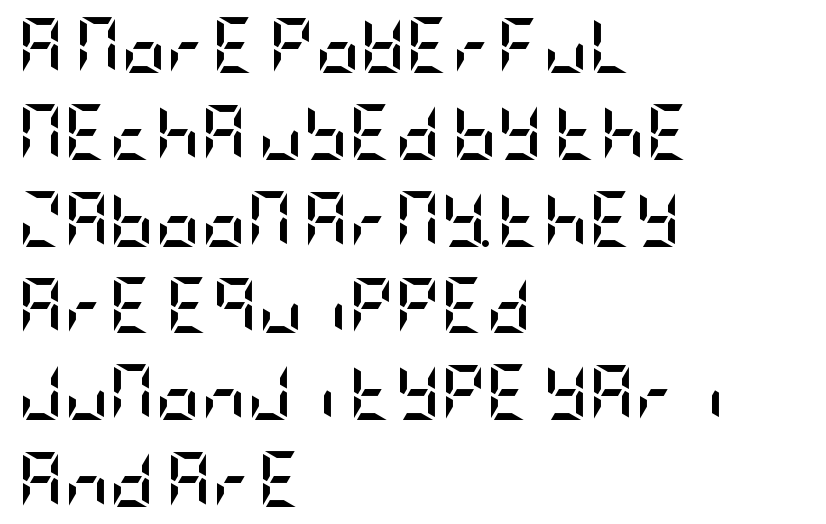
This sample keeps an unexceptional amount of space between lines. This is sans-serif lettering, the kind often seen on screens and signage. The face used here has the dense, thick strokes of a bold. Casual observation: everything's shoved over to the left.
